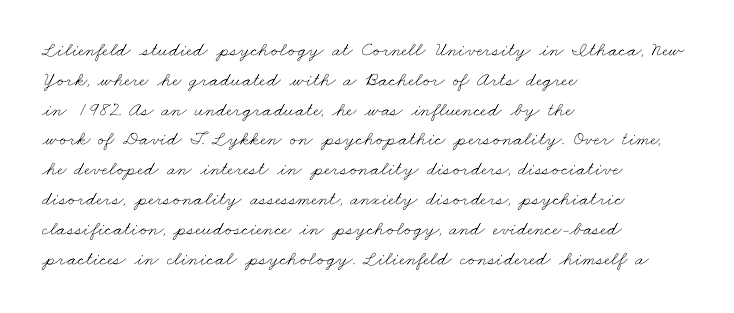
Reading down the block, your eye returns to a fixed left position each line. A normal amount of white space separates one row of letters from the next. Counters stay open thanks to moderate or lighter strokes. Lines of text with bare space underneath. The line texture is even and compact thanks to regular tracking.
